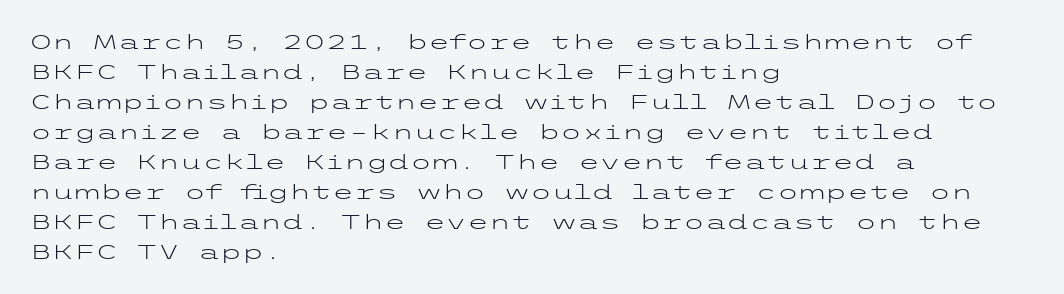
{"italic": "no", "bold": "no", "underline": "no", "align": "left", "line_spacing": "normal", "line_spacing_ratio": 1.5, "letter_spacing": "normal", "letter_spacing_em": 0.0, "glyph_px": 20}
